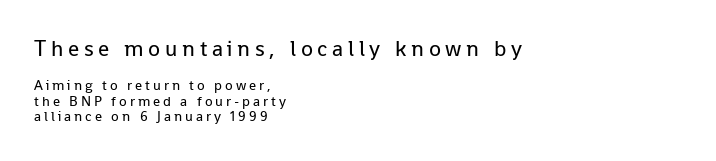
Q: Is the text bold? A: No.
Q: Is the text italic (slanted)? A: No, it is upright.
Q: Is the text underlined? A: No.
Q: How is the paragraph aligned? A: Left-aligned.
Q: Is the spacing between letters normal or unusually wide? A: Unusually wide.
Q: Is the spacing between lines tight, normal or loose? A: Tight.
Q: Which block of text is set in a larger size, the first (top) or the second (bottom)? A: The first (top) one.
